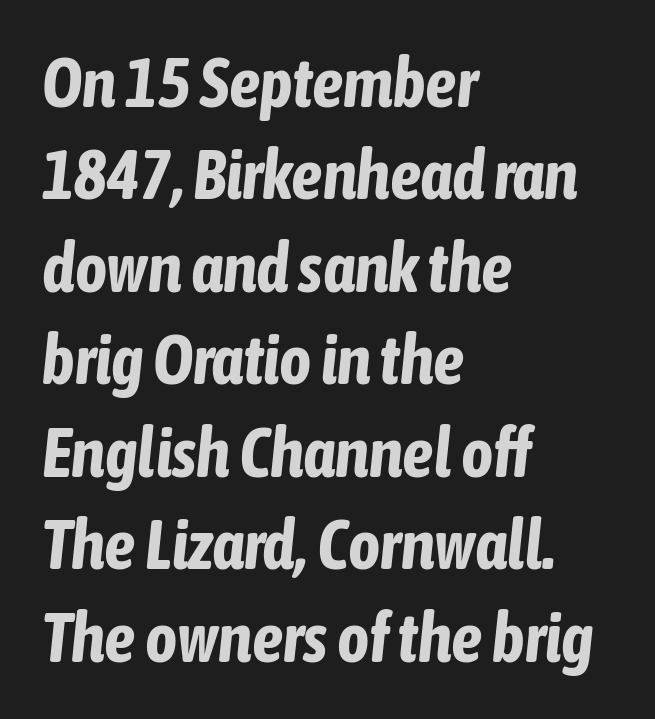
This sample uses an oblique cut, with every glyph tilted off the vertical. Stroke thickness is high; the sample reads as a true bold. Left-aligned paragraph, ragged on the right. Look at the tracking — it's just the regular setting, nothing added.
